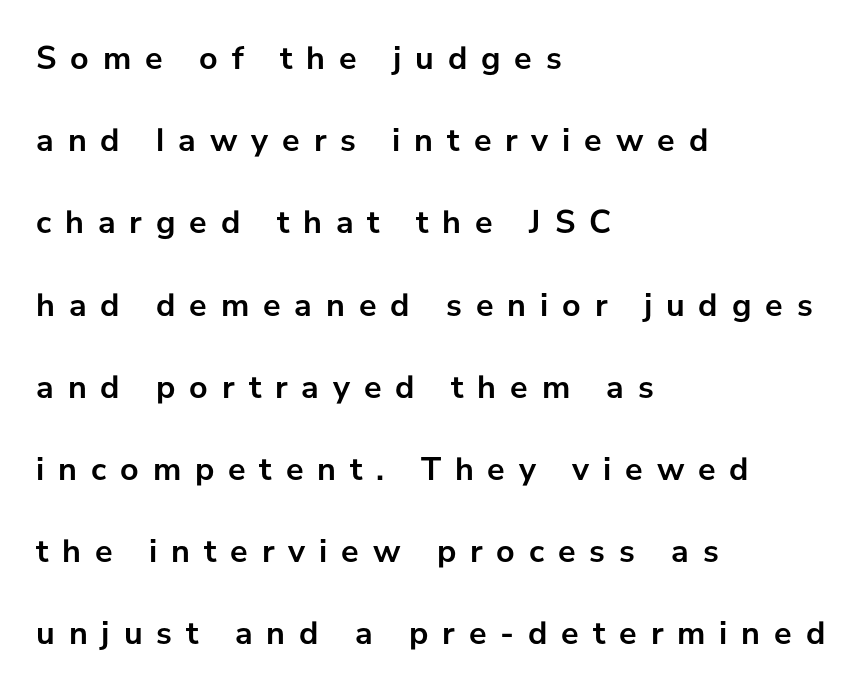
Words appear elongated and porous because spacing is wide. If you drew a line through each stem, it would be perfectly vertical. These lines carry a lot of weight — the face is fully bold. How would I describe the line gaps? Wide and relaxed. The face used here is proportionally spaced, like ordinary book or web type.
